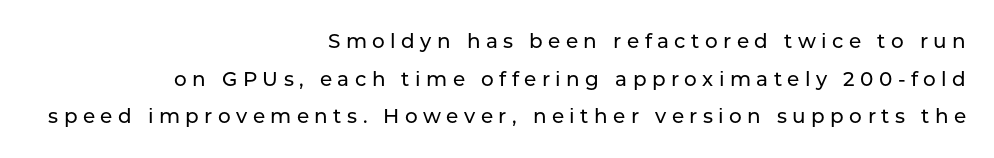
The image shows 20 px text type, upright; set right-aligned, line spacing 1.88x, unusually wide letter spacing (+0.27 em), not underlined.
